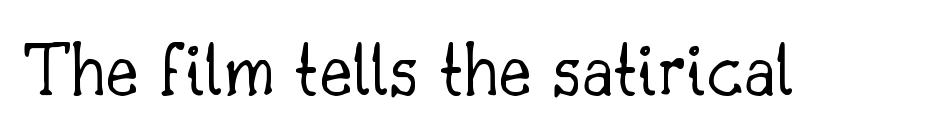
The image shows 80 px light type, upright; set normal letter spacing, not underlined; low stroke contrast and a small x-height.
